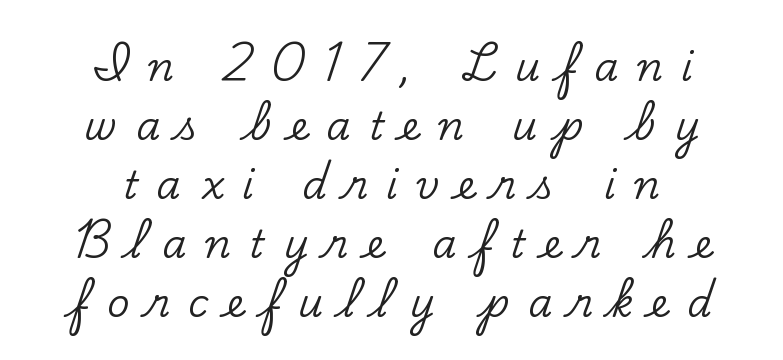
{"serif": "yes", "width": "normal", "stroke_contrast": "low", "x_height": "small", "monospaced": "no", "underline": "no", "align": "center", "line_spacing": "normal", "line_spacing_ratio": 1.51, "letter_spacing": "wide", "letter_spacing_em": 0.47, "glyph_px": 39}
